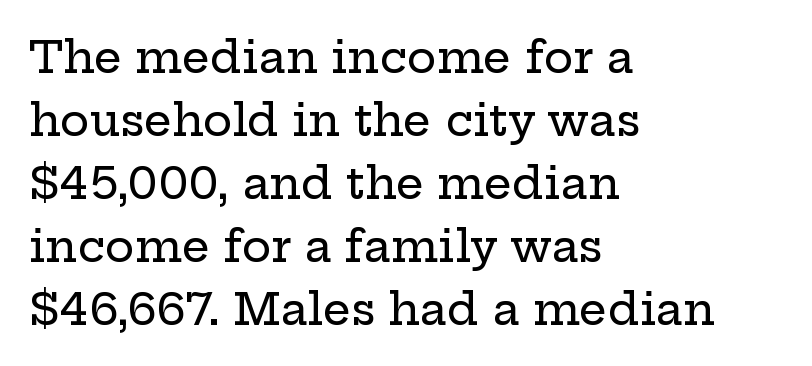
The image shows 44 px wide serif type, upright; set left-aligned, normal line spacing (1.43x), normal letter spacing, not underlined; low stroke contrast and a medium x-height.
